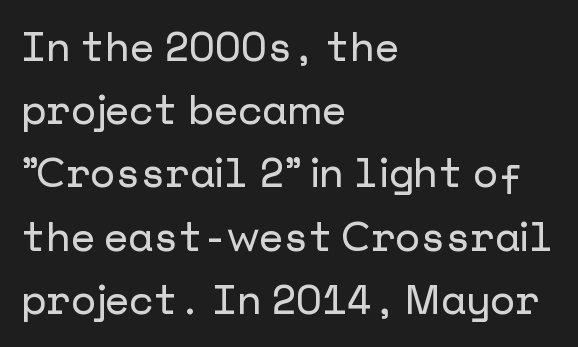
{"serif": "no", "italic": "no", "width": "normal", "stroke_contrast": "low", "x_height": "medium", "underline": "no", "align": "left", "line_spacing": "normal", "line_spacing_ratio": 1.58, "letter_spacing": "normal", "letter_spacing_em": 0.0, "glyph_px": 40}
